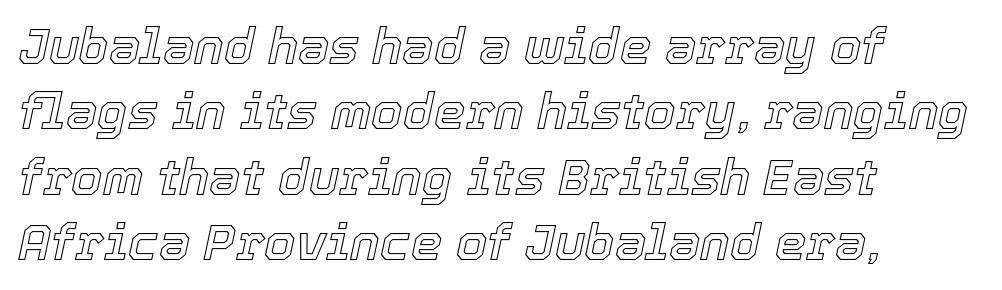
If you drew a ruler down the left edge, every line would touch it. The letters advance in unequal steps, a hallmark of proportional type. Leading: standard. Students, note that the glyphs here touch the page at normal intervals. The font's italic variant was chosen for this text. The string is rendered with underlining switched off.
